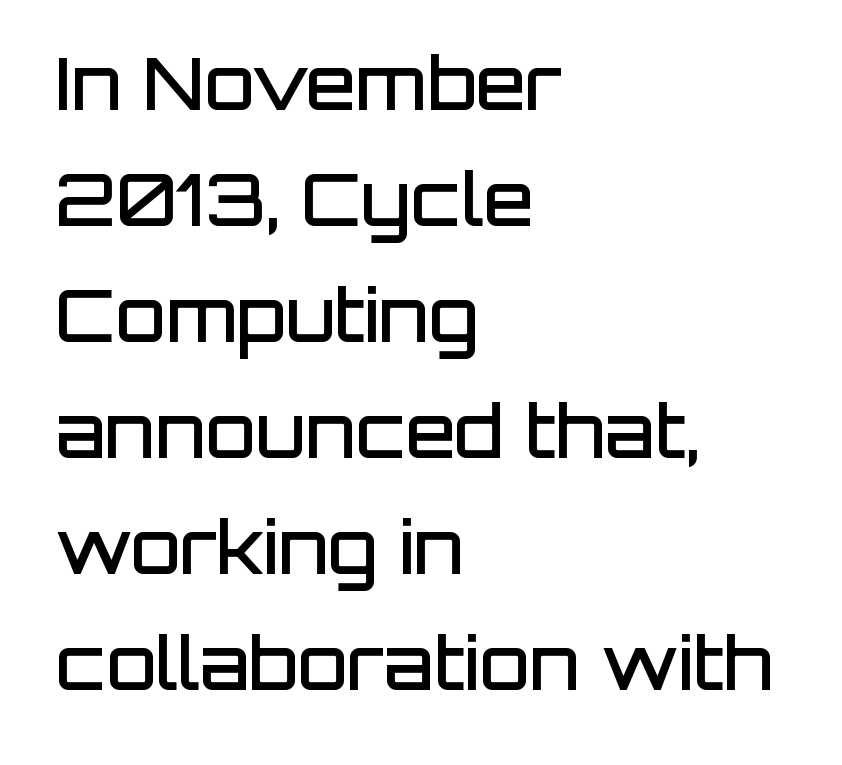
Q: Is the text bold? A: Semi-bold.
Q: Is the text italic (slanted)? A: No, it is upright.
Q: Is the typeface a serif or a sans-serif typeface? A: Sans-serif.
Q: Is the text underlined? A: No.
Q: How is the paragraph aligned? A: Left-aligned.
Q: Is the spacing between letters normal or unusually wide? A: Normal.
Q: Is the spacing between lines tight, normal or loose? A: Normal.
Q: Width (condensed, normal, or wide)? A: Normal.
Q: Stroke contrast? A: Low.
Q: x-height? A: Large.
Q: Monospaced? A: No.
